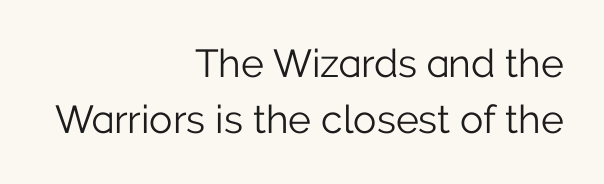
Notice how the stems are strictly vertical — no italics here. Character widths vary here, with narrow letters taking less room than wide ones. The glyphs are unaccompanied by any horizontal stroke below them. The horizontal fit of the characters is conventional and even.
